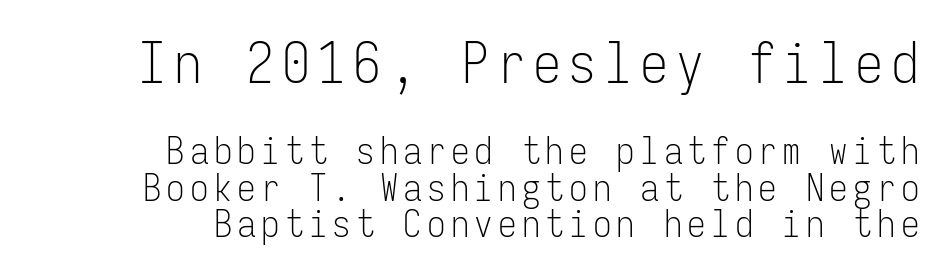
The image shows 56 px light, condensed sans-serif type, upright, monospaced; set right-aligned, tight line spacing (0.99x), not underlined; the first (top) block is 1.51x larger; low stroke contrast and a medium x-height.
